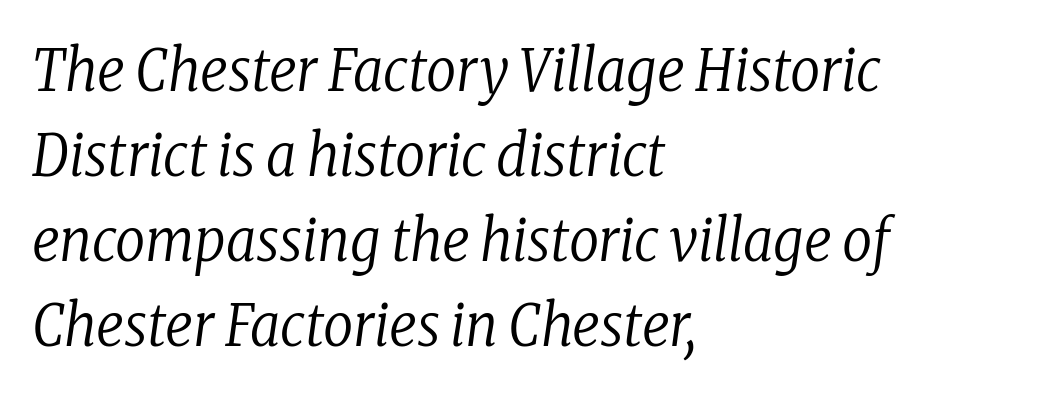
The image shows 59 px regular-weight, condensed serif type, italic (leaning right); set left-aligned, normal line spacing (1.44x), normal letter spacing, not underlined; low stroke contrast and a medium x-height.
